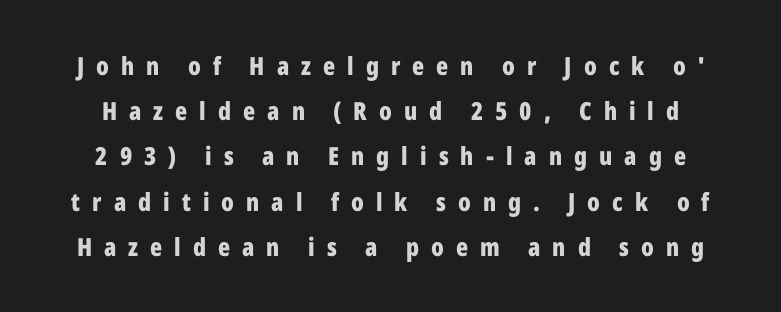
The rendering inserts visible extra space after every character. If you drew a line through each stem, it would be perfectly vertical. Every letter is thick-stroked: bold, no question. Descender tails drop into unmarked territory.
